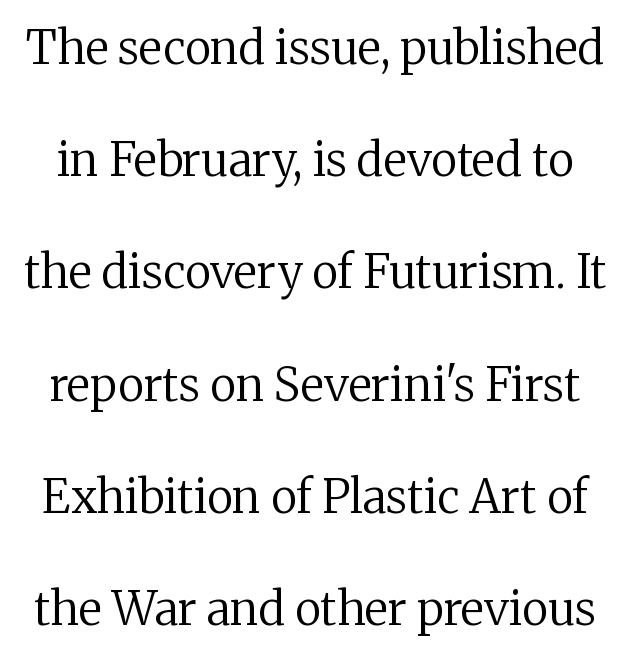
{"serif": "yes", "italic": "no", "bold": "no", "weight": "regular", "width": "normal", "stroke_contrast": "medium", "x_height": "medium", "monospaced": "no", "underline": "no", "line_spacing": "loose", "line_spacing_ratio": 2.44, "letter_spacing": "normal", "letter_spacing_em": 0.0, "glyph_px": 46}
